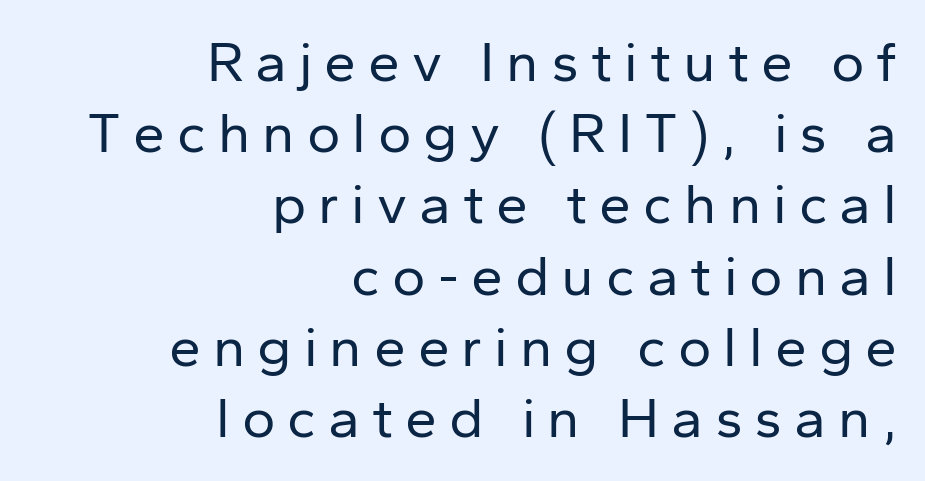
The image shows 57 px regular-weight sans-serif type, upright; set right-aligned, normal line spacing (1.25x), unusually wide letter spacing (+0.21 em), not underlined; low stroke contrast and a medium x-height.
